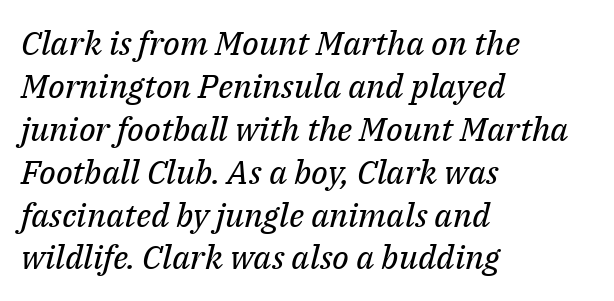
Counters stay open thanks to moderate or lighter strokes. Look at the tracking — it's just the regular setting, nothing added. The font family rendered here belongs to the serif group. Looks like regular typesetting: each glyph gets only the width it needs. Each line starts at the same left margin while the right side varies. The typography opts for an oblique posture over an upright one.
